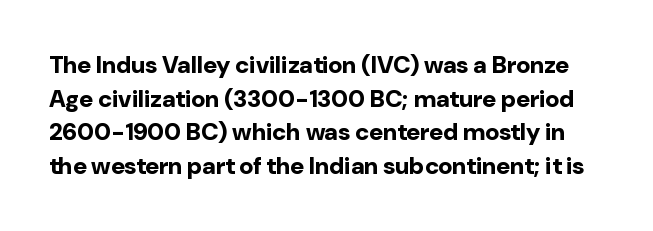
Q: Is the text bold? A: Yes.
Q: Is the text italic (slanted)? A: No, it is upright.
Q: Is the text underlined? A: No.
Q: Is the spacing between letters normal or unusually wide? A: Normal.
Q: Is the spacing between lines tight, normal or loose? A: Normal.
